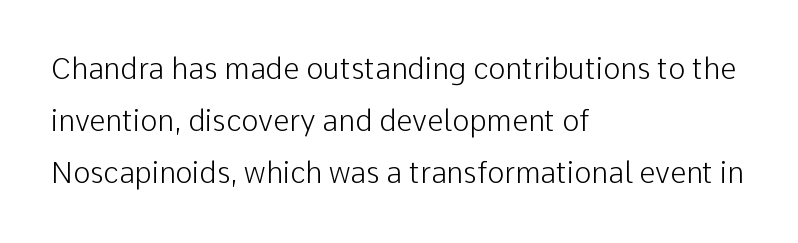
Q: Is the text bold? A: No.
Q: Is the text italic (slanted)? A: No, it is upright.
Q: Is the typeface a serif or a sans-serif typeface? A: Sans-serif.
Q: Is the text underlined? A: No.
Q: How is the paragraph aligned? A: Left-aligned.
Q: Is the spacing between letters normal or unusually wide? A: Normal.
Q: Width (condensed, normal, or wide)? A: Normal.
Q: Stroke contrast? A: Low.
Q: x-height? A: Medium.
Q: Monospaced? A: No.
